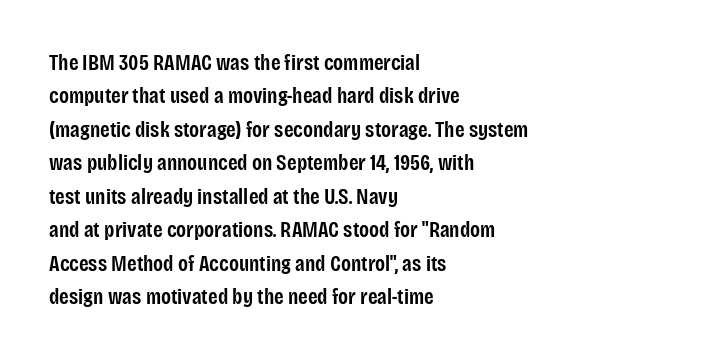
The image shows 22 px text type, upright; set left-aligned, normal line spacing (1.52x), normal letter spacing, not underlined.
